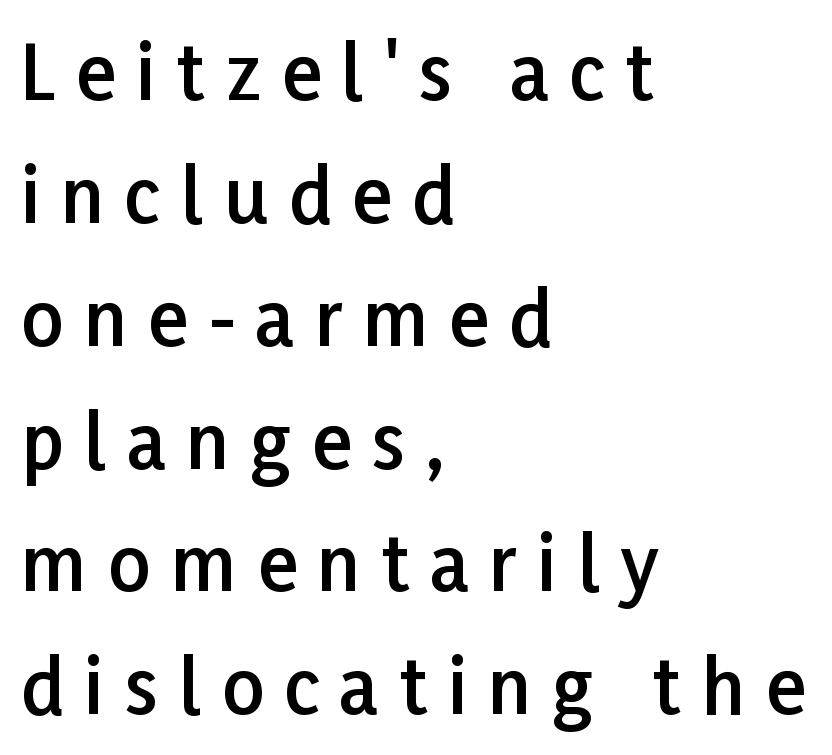
{"serif": "no", "italic": "no", "bold": "semi", "weight": "semibold", "width": "normal", "stroke_contrast": "low", "x_height": "medium", "monospaced": "no", "underline": "no", "align": "left", "line_spacing": "normal", "line_spacing_ratio": 1.66, "letter_spacing": "wide", "letter_spacing_em": 0.28, "glyph_px": 74}
